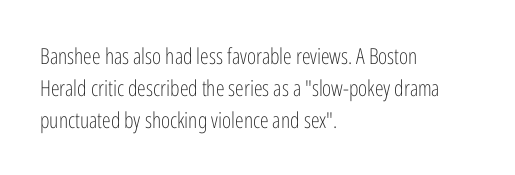
The image shows 22 px text type, upright; set left-aligned, normal line spacing (1.45x), normal letter spacing, not underlined.
